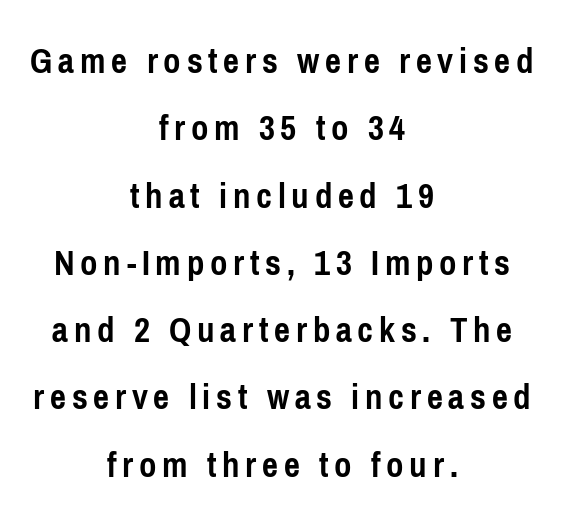
Q: Is the text bold? A: Yes.
Q: Is the text italic (slanted)? A: No, it is upright.
Q: Is the typeface a serif or a sans-serif typeface? A: Sans-serif.
Q: Is the text underlined? A: No.
Q: How is the paragraph aligned? A: Centered.
Q: Width (condensed, normal, or wide)? A: Condensed.
Q: Stroke contrast? A: Low.
Q: x-height? A: Medium.
Q: Monospaced? A: No.
